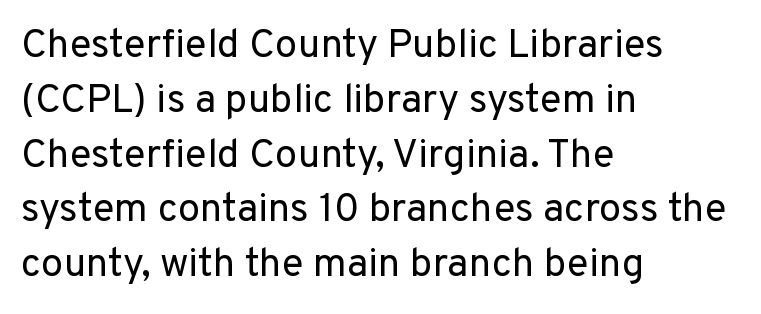
The image shows 40 px regular-weight sans-serif type, upright; set left-aligned, normal line spacing (1.37x), normal letter spacing, not underlined; low stroke contrast and a medium x-height.
